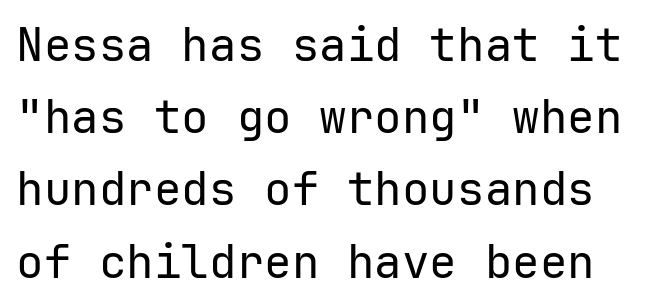
Q: Is the text bold? A: No.
Q: Is the text italic (slanted)? A: No, it is upright.
Q: Is the typeface a serif or a sans-serif typeface? A: Sans-serif.
Q: Is the text underlined? A: No.
Q: Is the spacing between letters normal or unusually wide? A: Normal.
Q: Is the spacing between lines tight, normal or loose? A: Normal.
Q: Width (condensed, normal, or wide)? A: Normal.
Q: Stroke contrast? A: Low.
Q: x-height? A: Medium.
